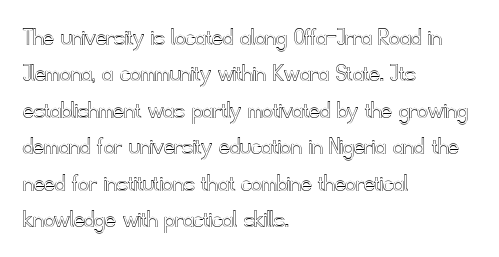
Each line starts at the same left margin while the right side varies. There is no visible air inserted between adjacent glyphs. Baseline-to-baseline distance is the conventional proportion of letter height. No italicization has been applied; the sample stays upright.
